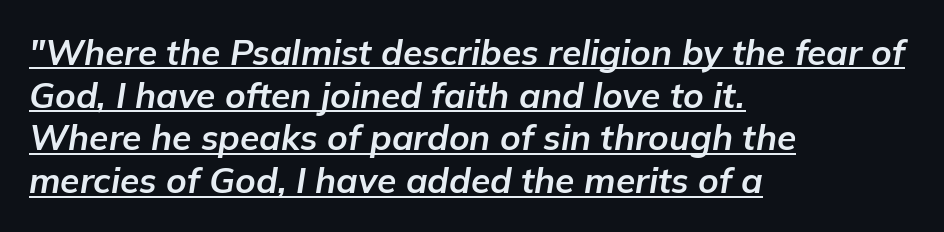
The image shows 35 px bold type, italic (leaning right); set left-aligned, line spacing 1.22x, normal letter spacing, underlined; low stroke contrast and a medium x-height.
